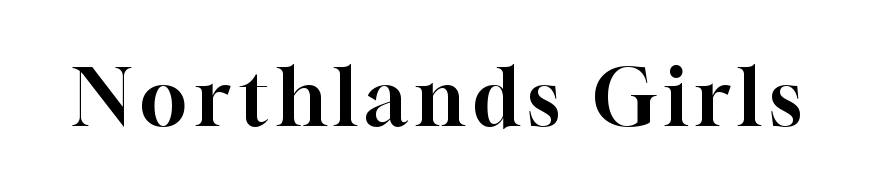
{"serif": "yes", "italic": "no", "width": "normal", "stroke_contrast": "high", "x_height": "medium", "monospaced": "no", "underline": "no", "glyph_px": 78}
